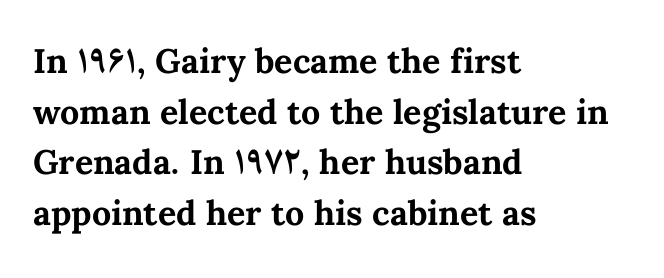
The image shows 34 px bold type, upright; set left-aligned, normal line spacing (1.49x), normal letter spacing, not underlined; medium stroke contrast and a medium x-height.
